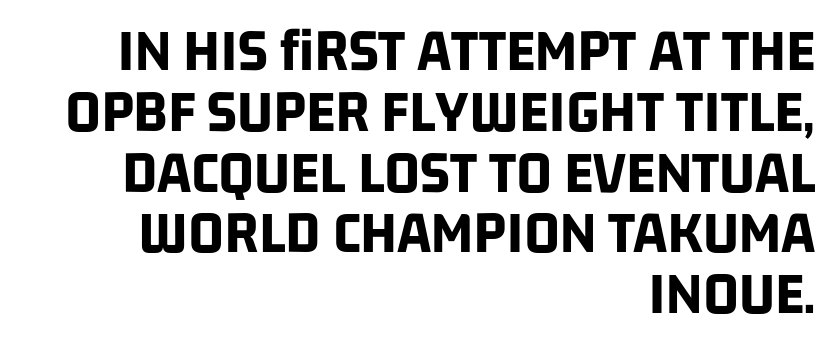
The image shows 62 px bold, condensed sans-serif type; set right-aligned, tight line spacing (0.98x), normal letter spacing, not underlined; low stroke contrast and a large x-height.
